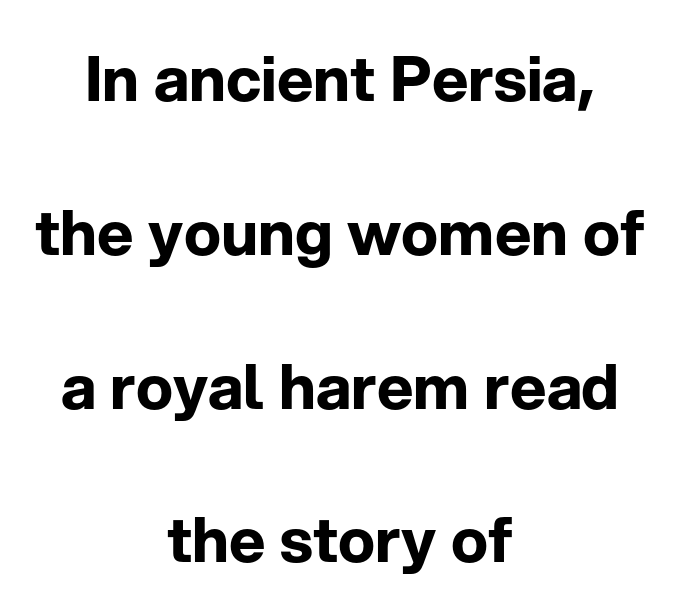
Decoration check: the copy has no underline. Chunky letters — that's bold for sure. The axis of the letterforms is exactly vertical. The letters advance in unequal steps, a hallmark of proportional type. Leading is clearly above the norm, producing a sparse column. The lines in this sample share a center point and differ in where they start and stop.
